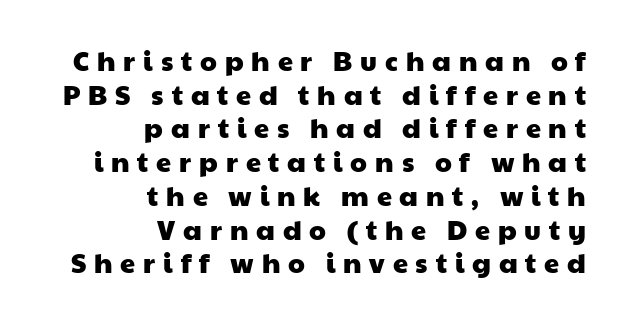
{"underline": "no", "align": "right", "line_spacing": "normal", "line_spacing_ratio": 1.25, "letter_spacing": "wide", "letter_spacing_em": 0.29, "glyph_px": 27}
